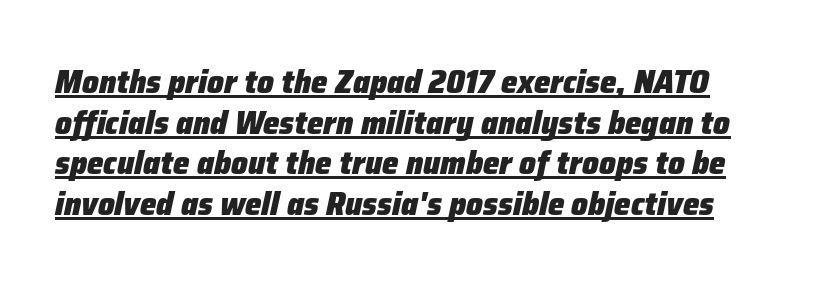
The image shows 33 px heavy type, italic (leaning right); set left-aligned, line spacing 1.23x, normal letter spacing, underlined; low stroke contrast and a medium x-height.
